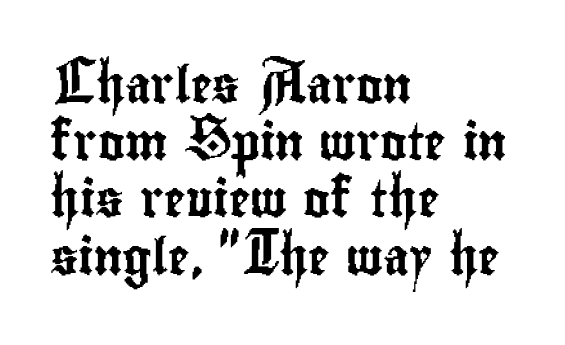
Honestly, the row spacing looks completely unremarkable. Ordinary non-slanted type is in use. Characters follow at the spacing the type designer built in. The foot of each line stays bare and open. Character widths vary here, with narrow letters taking less room than wide ones.
